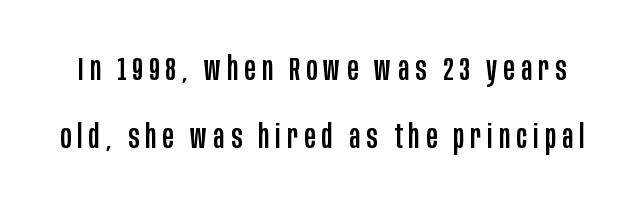
Stroke terminals: plain, sans-serif. A typesetter would call this leading open, well beyond the default. Plain, unruled lines of type. These lines were composed using upright roman letters.
